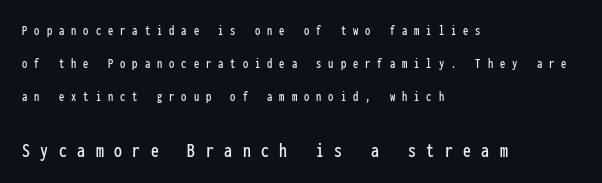
{"italic": "no", "underline": "no", "align": "left", "line_spacing": "loose", "line_spacing_ratio": 2.36, "letter_spacing": "wide", "letter_spacing_em": 0.5, "larger_block": "second", "size_ratio": 1.5, "glyph_px": 21}
